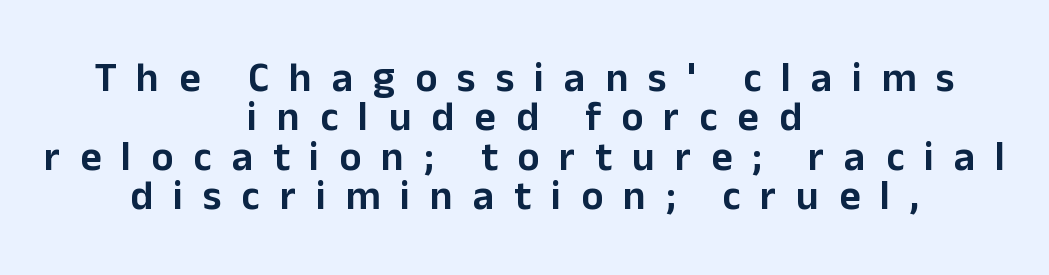
The image shows 41 px sans-serif type, upright; set centered, tight line spacing (0.96x), unusually wide letter spacing (+0.49 em), not underlined; low stroke contrast and a medium x-height.
